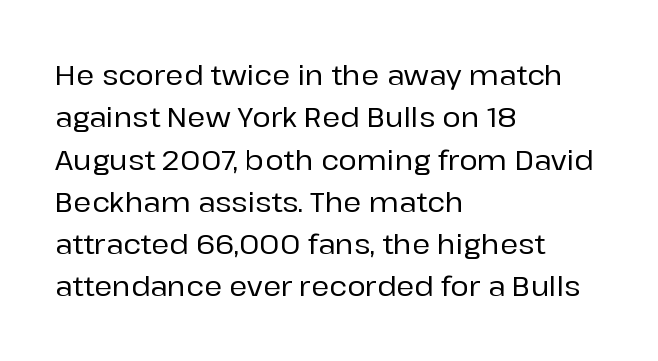
{"serif": "no", "italic": "no", "width": "normal", "stroke_contrast": "low", "x_height": "medium", "monospaced": "no", "underline": "no", "align": "left", "line_spacing": "normal", "line_spacing_ratio": 1.51, "letter_spacing": "normal", "letter_spacing_em": 0.0, "glyph_px": 28}
